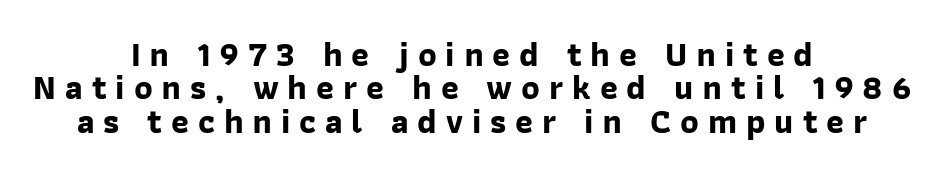
{"serif": "no", "bold": "yes", "weight": "bold", "width": "normal", "stroke_contrast": "low", "x_height": "medium", "monospaced": "no", "underline": "no", "align": "center", "line_spacing": "tight", "line_spacing_ratio": 0.98, "letter_spacing": "wide", "letter_spacing_em": 0.26, "glyph_px": 34}
